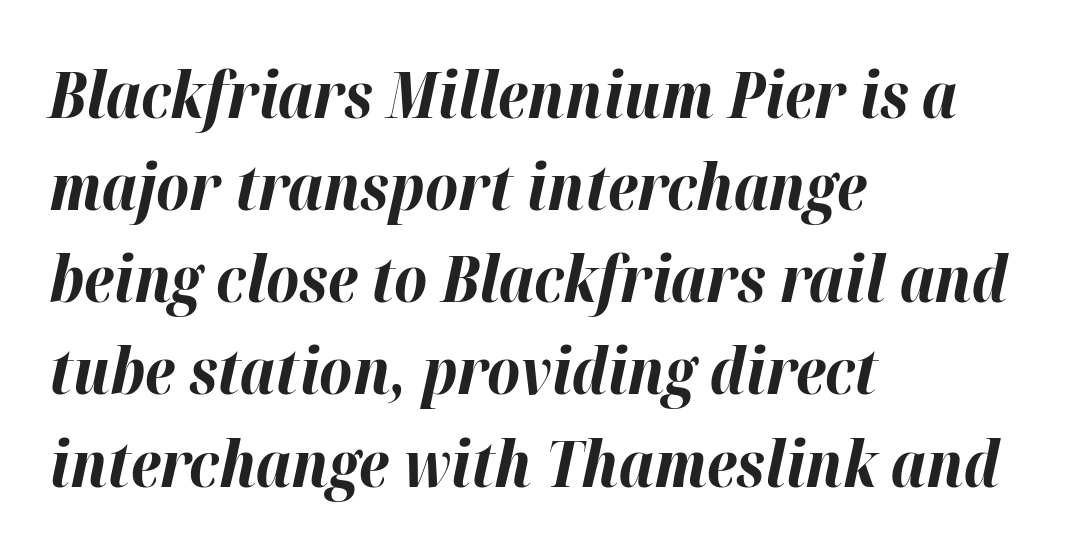
Q: Is the text bold? A: Yes.
Q: Is the text italic (slanted)? A: Yes, it leans right by about 12 degrees.
Q: Is the text underlined? A: No.
Q: How is the paragraph aligned? A: Left-aligned.
Q: Is the spacing between letters normal or unusually wide? A: Normal.
Q: Is the spacing between lines tight, normal or loose? A: Normal.
Q: Width (condensed, normal, or wide)? A: Normal.
Q: Stroke contrast? A: High.
Q: x-height? A: Medium.
Q: Monospaced? A: No.
